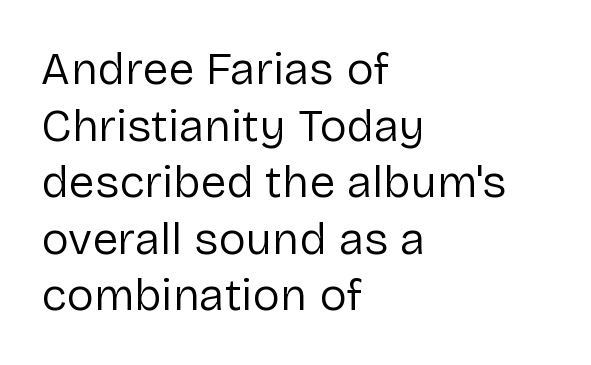
{"serif": "no", "italic": "no", "bold": "no", "weight": "regular", "width": "normal", "stroke_contrast": "low", "x_height": "medium", "monospaced": "no", "underline": "no", "align": "left", "line_spacing_ratio": 1.23, "letter_spacing": "normal", "letter_spacing_em": 0.0, "glyph_px": 46}
